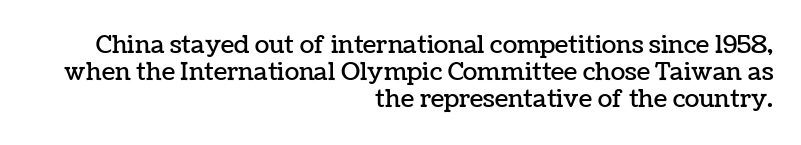
Q: Is the text italic (slanted)? A: No, it is upright.
Q: Is the text underlined? A: No.
Q: How is the paragraph aligned? A: Right-aligned.
Q: Is the spacing between letters normal or unusually wide? A: Normal.
Q: Is the spacing between lines tight, normal or loose? A: Tight.
